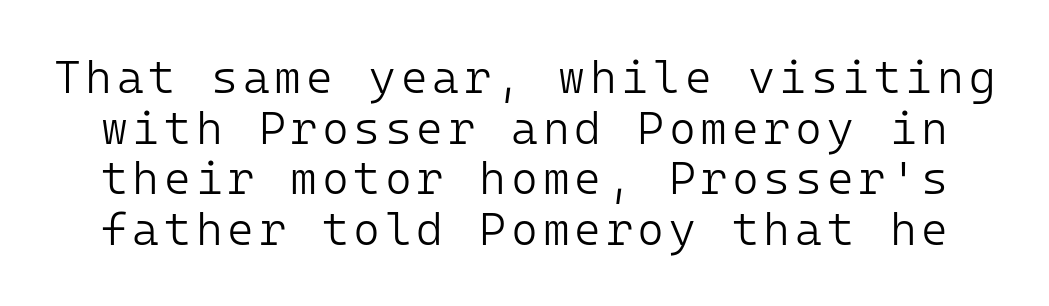
Check under the words: just untouched page. Leading is clearly below the norm, producing a dense column. Weight: in the light-to-regular range. Every stem runs plumb, perpendicular to the baseline. Regarding serifs, this sample does without them. These lines are rendered in a fixed-pitch font.
